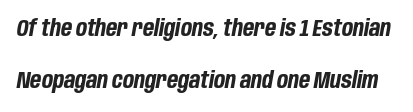
The image shows 23 px bold type, italic (leaning right); set loose line spacing (2.27x), normal letter spacing, not underlined.
